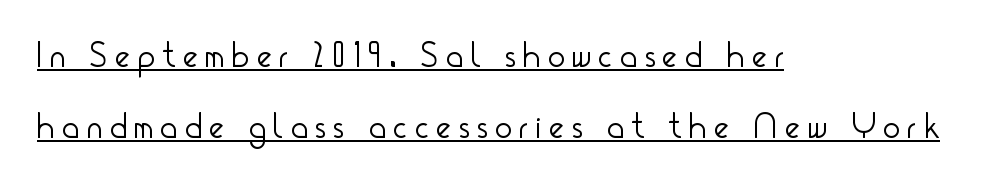
Examine the stroke ends and you'll find no serifs. In designer terms, the underline attribute is active on this setting. It's the straight-up-and-down kind of type. The characters are drawn with everyday or finer stroke widths. The vertical gap from one line to the next is large.
